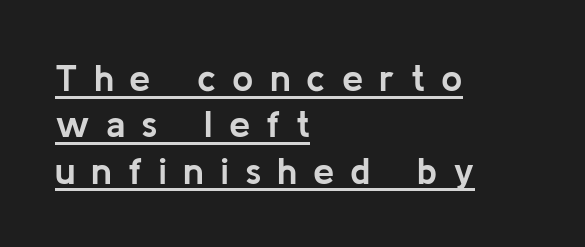
{"serif": "no", "italic": "no", "bold": "yes", "weight": "semibold", "width": "normal", "stroke_contrast": "low", "x_height": "medium", "monospaced": "no", "underline": "yes", "align": "left", "line_spacing_ratio": 1.22, "letter_spacing": "wide", "letter_spacing_em": 0.42, "glyph_px": 38}
